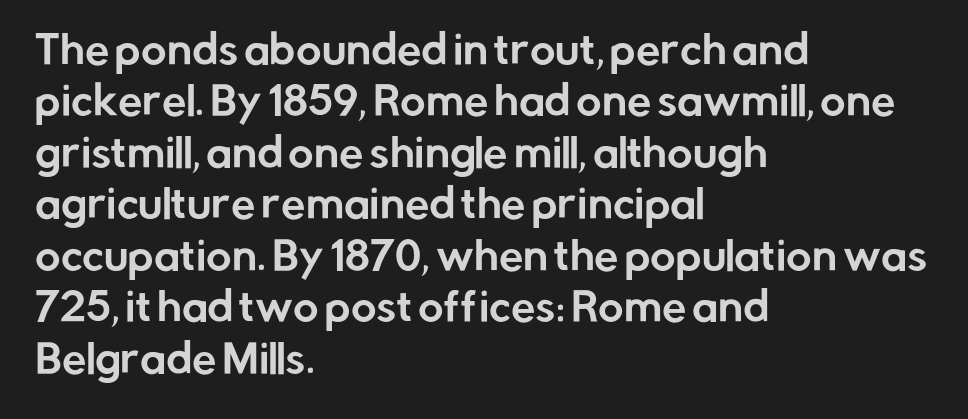
{"serif": "no", "italic": "no", "width": "normal", "stroke_contrast": "low", "x_height": "medium", "monospaced": "no", "underline": "no", "align": "left", "line_spacing": "normal", "line_spacing_ratio": 1.32, "letter_spacing": "normal", "letter_spacing_em": 0.0, "glyph_px": 39}
